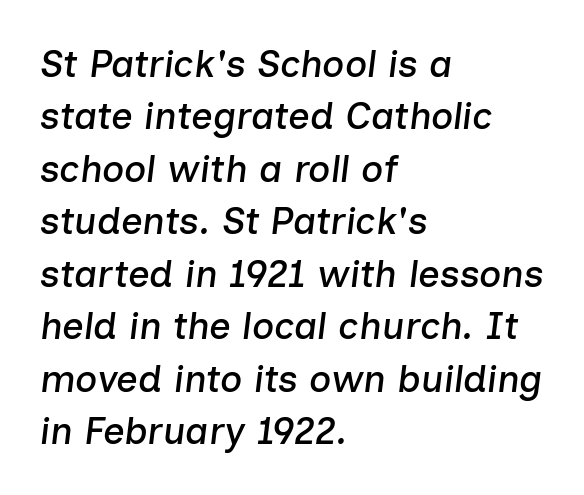
The image shows 38 px text type, italic (leaning right); set left-aligned, normal line spacing (1.38x), normal letter spacing, not underlined; low stroke contrast and a medium x-height.
